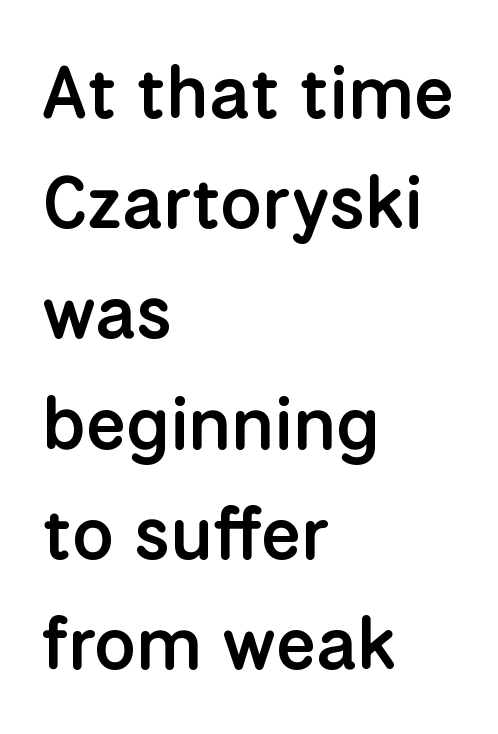
A typesetter would call this leading conventional body-copy spacing. This is moderately heavy type, rendered in semibold. Observe the absence of serifs on each vertical stroke in this sample. The rendering anchors every line to the left-hand side. Glance below the letters and you will spot only blank space. The horizontal fit of the characters is conventional and even.
